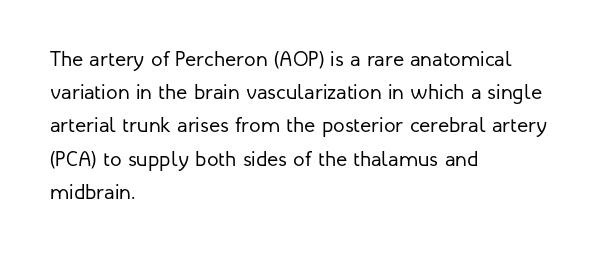
The image shows 21 px text type, upright; set left-aligned, normal line spacing (1.58x), normal letter spacing, not underlined.
